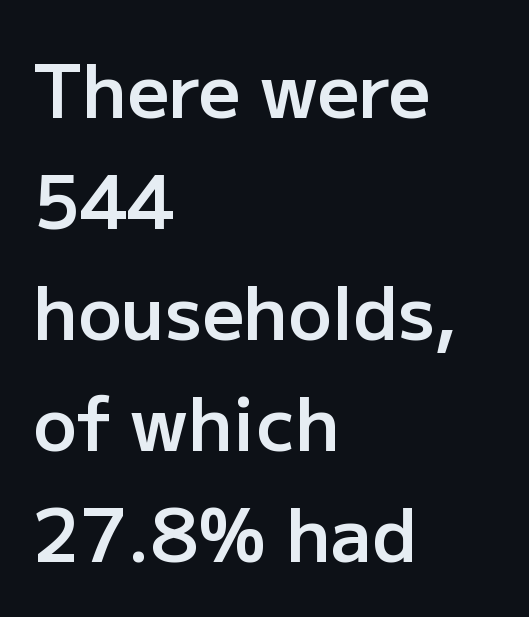
The image shows 73 px semibold sans-serif type, upright; set left-aligned, normal line spacing (1.52x), normal letter spacing, not underlined; low stroke contrast and a medium x-height.
